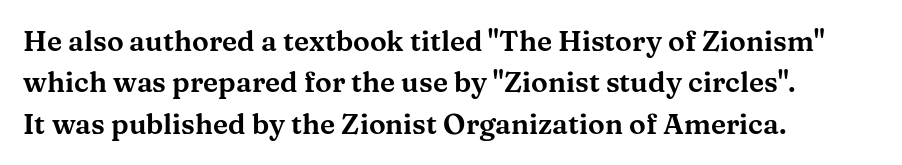
The image shows 28 px wide serif type, upright; set left-aligned, normal line spacing (1.48x), normal letter spacing, not underlined; medium stroke contrast and a medium x-height.
